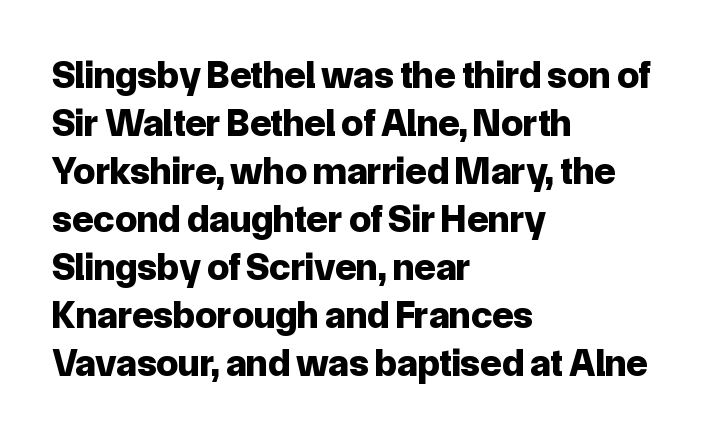
The image shows 39 px bold sans-serif type, upright; set left-aligned, line spacing 1.23x, normal letter spacing, not underlined; low stroke contrast and a medium x-height.
